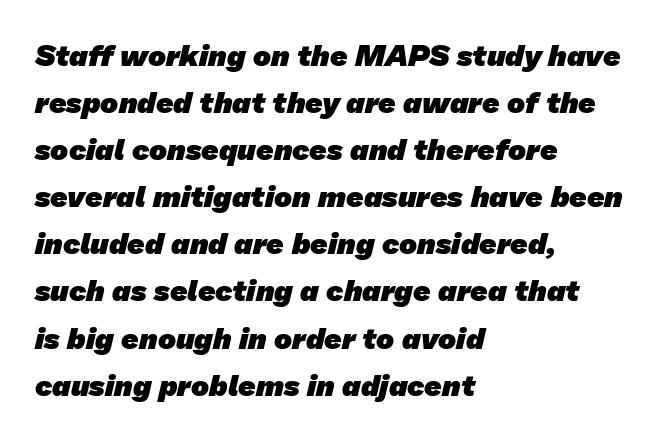
Q: Is the text bold? A: Yes.
Q: Is the typeface a serif or a sans-serif typeface? A: Sans-serif.
Q: Is the text underlined? A: No.
Q: How is the paragraph aligned? A: Left-aligned.
Q: Is the spacing between letters normal or unusually wide? A: Normal.
Q: Is the spacing between lines tight, normal or loose? A: Normal.
Q: Width (condensed, normal, or wide)? A: Normal.
Q: Stroke contrast? A: Low.
Q: x-height? A: Medium.
Q: Monospaced? A: No.
